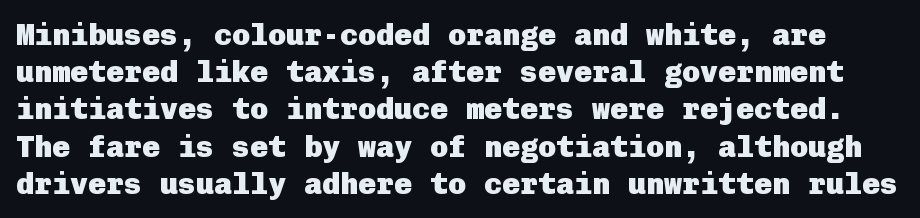
A typesetter would label this face a sans. Each word holds together tightly as a unit, with standard inter-letter gaps. Heft: maximum for text — a bold. Check the space under the baseline: it is left empty.
